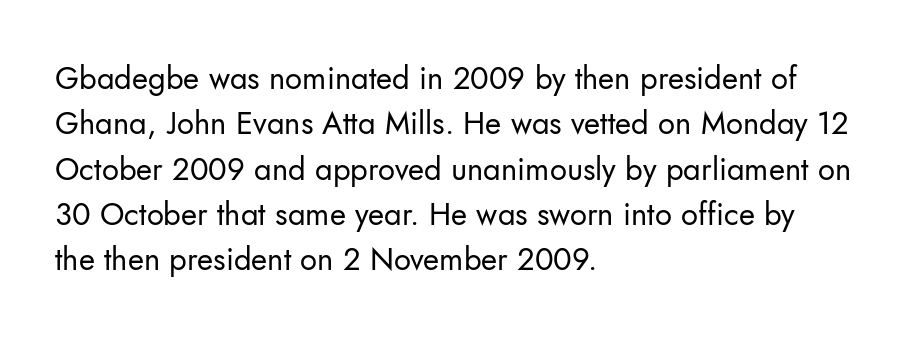
Q: Is the text bold? A: No.
Q: Is the text italic (slanted)? A: No, it is upright.
Q: Is the typeface a serif or a sans-serif typeface? A: Sans-serif.
Q: Is the text underlined? A: No.
Q: How is the paragraph aligned? A: Left-aligned.
Q: Is the spacing between letters normal or unusually wide? A: Normal.
Q: Is the spacing between lines tight, normal or loose? A: Normal.
Q: Width (condensed, normal, or wide)? A: Normal.
Q: Stroke contrast? A: Low.
Q: x-height? A: Small.
Q: Monospaced? A: No.
